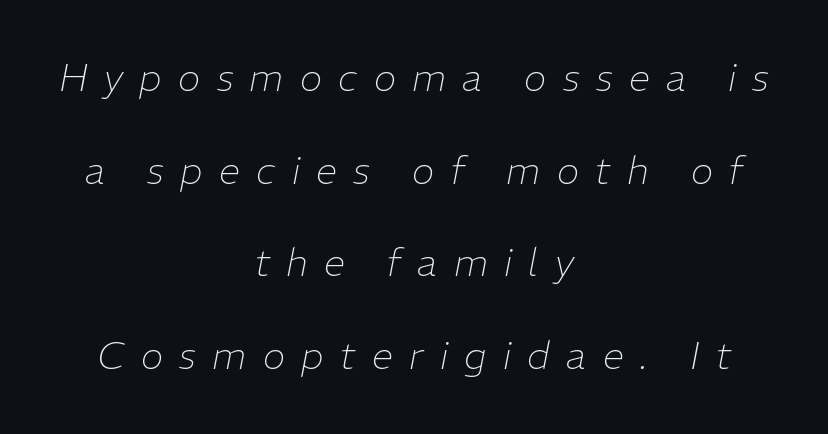
A centered setting, common on invitations and titles, is used for this passage. Check under the words: just untouched page. Spacing verdict: proportional, widths tailored to each character. Is the type heavy? It reads as light-to-regular instead. The tracking jumps out immediately: characters are airy and widely separated.
